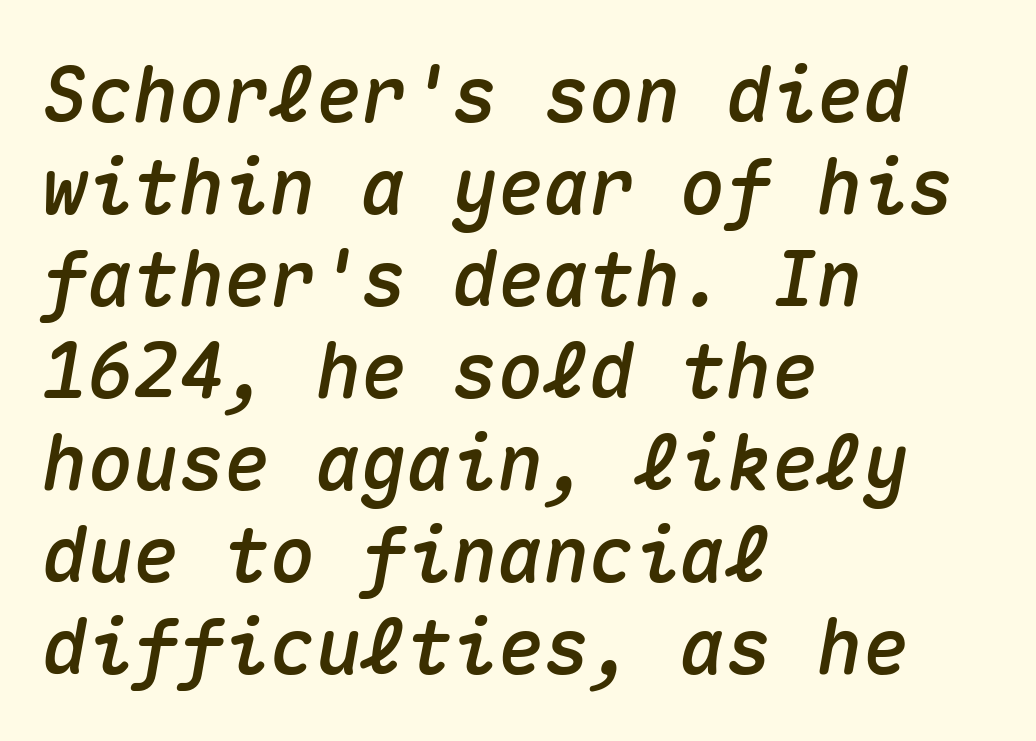
You could count columns in this text — the font is strictly monospaced. A clean baseline with only descenders dipping below it. All the whitespace from short lines collects on the right. Here the glyphs are tracked normally, forming tight word shapes. In terms of posture, this sample is oblique.
